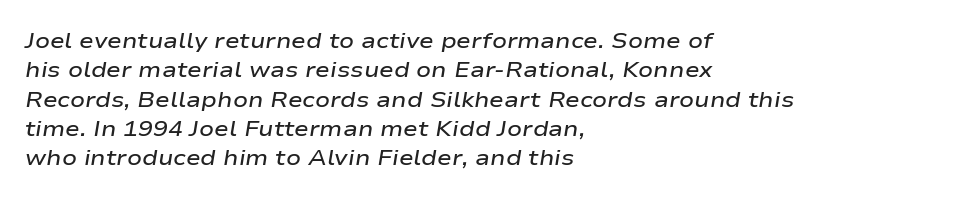
The text carries the slant typical of an italic or oblique font. The lines are quadded left. The characters look somewhat weighty, a semibold short of true bold. Is the letter spacing exaggerated? No — it looks like the ordinary default. Is there much room between lines? A standard amount, neither cramped nor airy. Check under the words: just untouched page.
